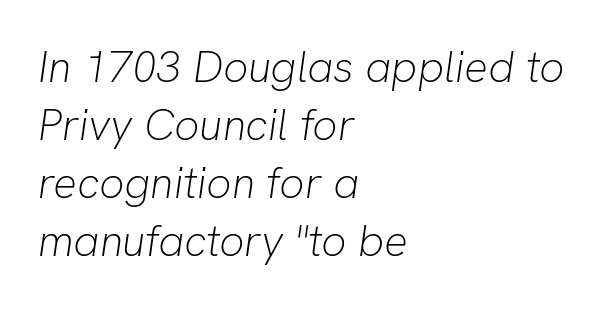
The image shows 44 px light type, italic (leaning right); set left-aligned, normal line spacing (1.32x), normal letter spacing, not underlined; low stroke contrast and a medium x-height.
